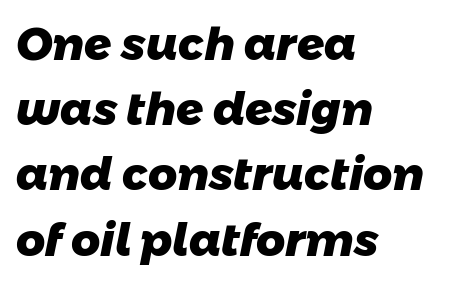
The image shows 45 px heavy sans-serif type; set left-aligned, normal line spacing (1.45x), normal letter spacing, not underlined; low stroke contrast and a medium x-height.
